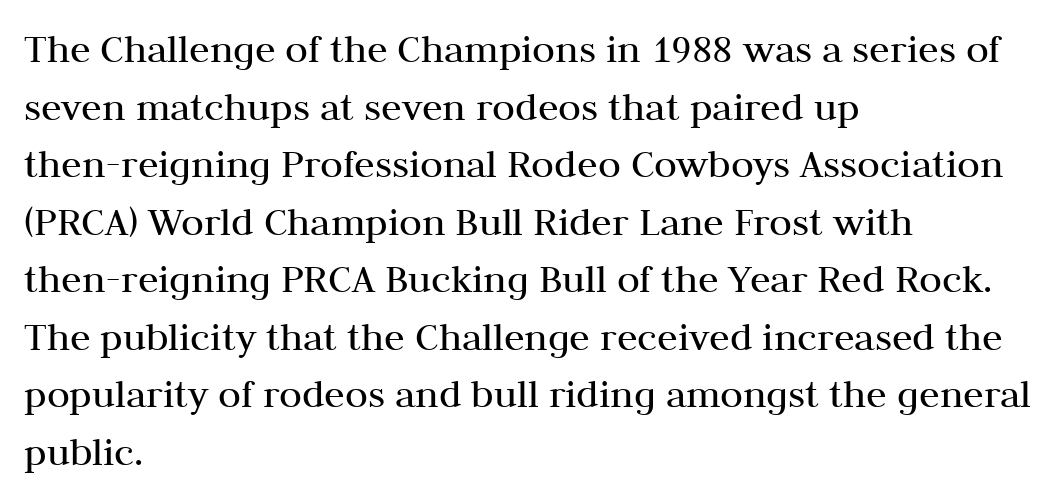
Q: Is the text bold? A: No.
Q: Is the text italic (slanted)? A: No, it is upright.
Q: Is the typeface a serif or a sans-serif typeface? A: Serif.
Q: Is the text underlined? A: No.
Q: How is the paragraph aligned? A: Left-aligned.
Q: Is the spacing between letters normal or unusually wide? A: Normal.
Q: Is the spacing between lines tight, normal or loose? A: Normal.
Q: Width (condensed, normal, or wide)? A: Normal.
Q: Stroke contrast? A: Medium.
Q: x-height? A: Medium.
Q: Monospaced? A: No.
